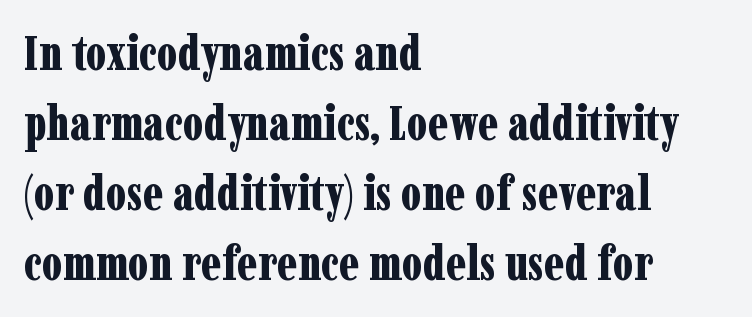
{"serif": "yes", "italic": "no", "bold": "yes", "weight": "bold", "width": "condensed", "stroke_contrast": "low", "x_height": "medium", "monospaced": "no", "underline": "no", "align": "left", "line_spacing": "normal", "line_spacing_ratio": 1.46, "letter_spacing": "normal", "letter_spacing_em": 0.0, "glyph_px": 48}
